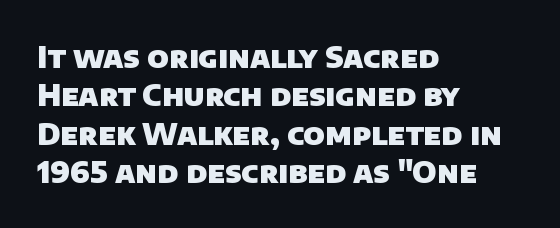
Vertical spacing — default. Where is the straight margin? On the left. This sample uses plain, unmodified letter spacing. Looks like regular typesetting: each glyph gets only the width it needs. Type style note: lacks serifs. Rule under the text: the space is simply empty.
